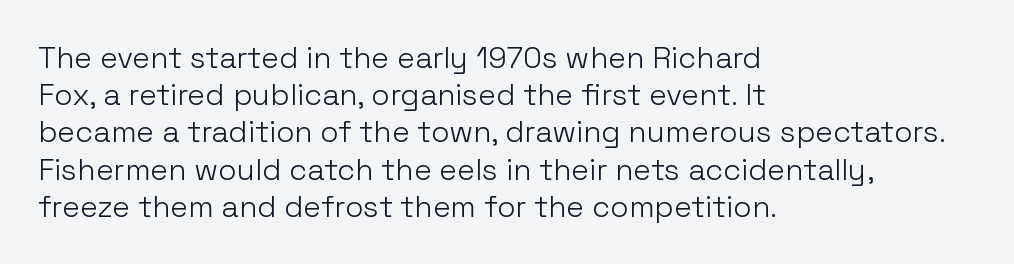
Q: Is the text bold? A: No.
Q: Is the text italic (slanted)? A: No, it is upright.
Q: Is the typeface a serif or a sans-serif typeface? A: Sans-serif.
Q: Is the text underlined? A: No.
Q: How is the paragraph aligned? A: Left-aligned.
Q: Is the spacing between letters normal or unusually wide? A: Normal.
Q: Width (condensed, normal, or wide)? A: Normal.
Q: Stroke contrast? A: Low.
Q: x-height? A: Medium.
Q: Monospaced? A: No.
